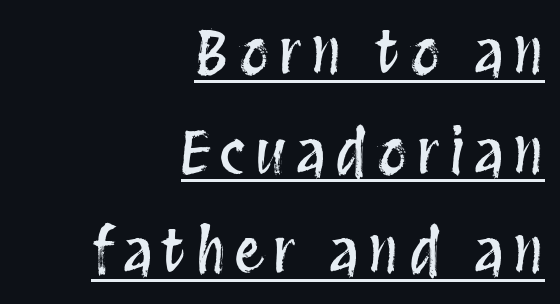
{"italic": "no", "width": "condensed", "stroke_contrast": "medium", "x_height": "large", "monospaced": "no", "underline": "yes", "align": "right", "line_spacing": "normal", "line_spacing_ratio": 1.69, "glyph_px": 59}
